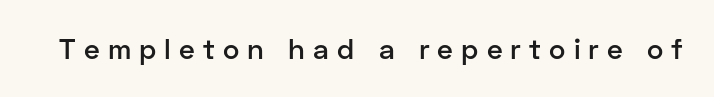
Q: Is the text bold? A: Semi-bold.
Q: Is the text italic (slanted)? A: No, it is upright.
Q: Is the typeface a serif or a sans-serif typeface? A: Sans-serif.
Q: Is the text underlined? A: No.
Q: Is the spacing between letters normal or unusually wide? A: Unusually wide.
Q: Width (condensed, normal, or wide)? A: Normal.
Q: Stroke contrast? A: Low.
Q: x-height? A: Medium.
Q: Monospaced? A: No.
